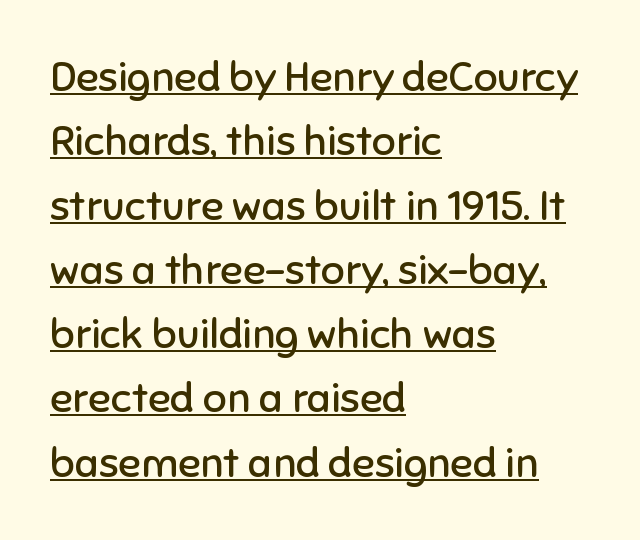
The image shows 42 px regular-weight sans-serif type, upright; set left-aligned, normal line spacing (1.53x), normal letter spacing, underlined; low stroke contrast and a medium x-height.
